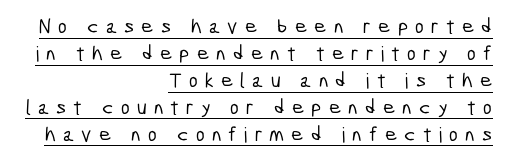
The image shows 21 px text type; set right-aligned, normal line spacing (1.28x), unusually wide letter spacing (+0.34 em), underlined.
